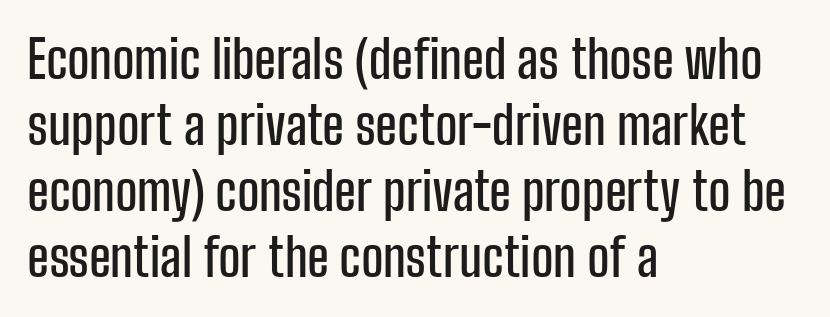
{"serif": "no", "italic": "no", "width": "condensed", "stroke_contrast": "low", "x_height": "medium", "monospaced": "no", "underline": "no", "align": "left", "line_spacing": "normal", "line_spacing_ratio": 1.27, "letter_spacing": "normal", "letter_spacing_em": 0.0, "glyph_px": 52}
